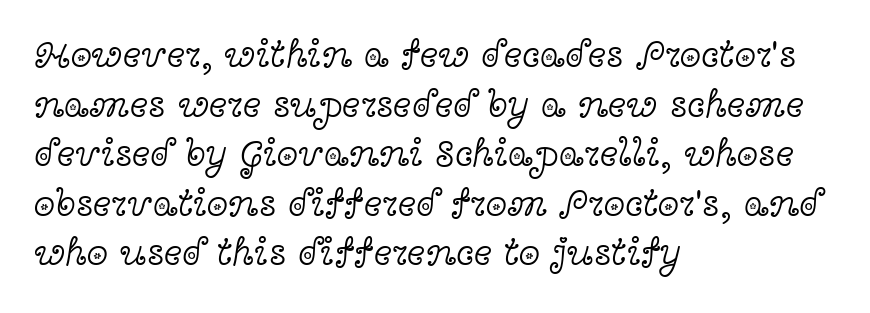
The lines are quadded left. This sample has the flowing, uneven cadence of proportional lettering. What's the leading like? Ordinary, nothing unusual. Check the space under the baseline: it is left empty. Little horizontal feet cap the strokes, marking this as serif type. These glyphs show unthickened strokes, regular width or finer.
